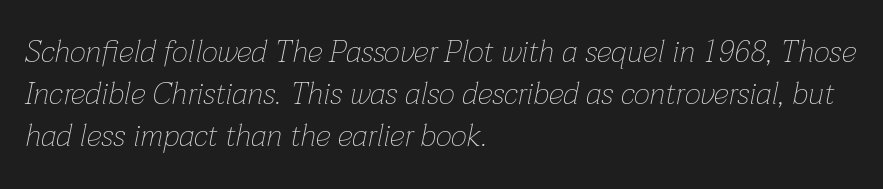
{"italic": "yes", "lean": "right", "slant_degrees": 12, "bold": "no", "weight": "thin", "width": "normal", "stroke_contrast": "low", "x_height": "medium", "monospaced": "no", "underline": "no", "align": "left", "line_spacing": "normal", "line_spacing_ratio": 1.36, "letter_spacing": "normal", "letter_spacing_em": 0.0, "glyph_px": 31}
